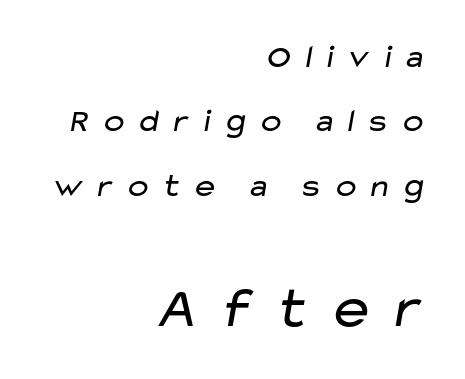
{"serif": "no", "bold": "no", "weight": "regular", "width": "wide", "stroke_contrast": "low", "x_height": "medium", "monospaced": "no", "underline": "no", "align": "right", "line_spacing": "loose", "line_spacing_ratio": 1.95, "letter_spacing": "wide", "letter_spacing_em": 0.26, "larger_block": "second", "size_ratio": 1.76, "glyph_px": 58}
